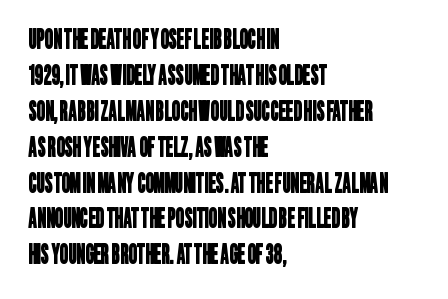
Bare-footed words on every line. Each new line begins a customary step beneath the previous one. Glyph-to-glyph distance matches everyday printed text. These lines are set flush left with a ragged right edge.
